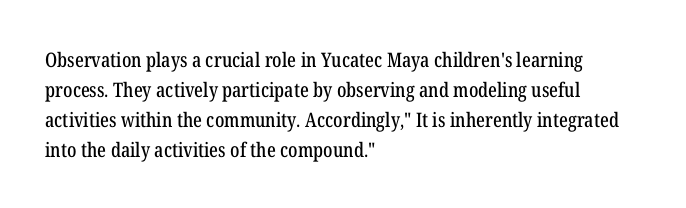
The image shows 20 px text type, upright; set left-aligned, normal line spacing (1.5x), normal letter spacing, not underlined.
